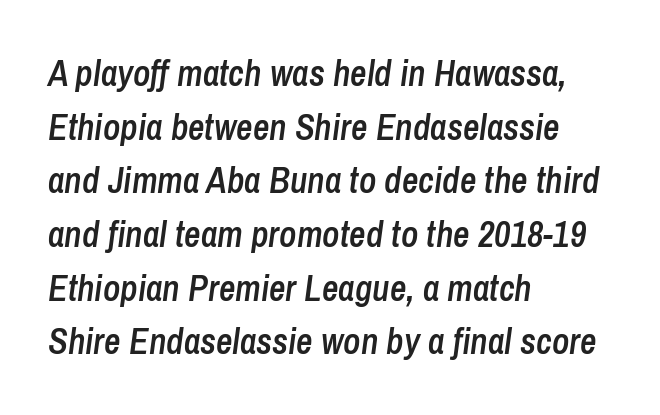
Nobody drew a line under any word here. The paragraph has a hard left edge and a soft right edge. Varying glyph widths throughout — classic text-font behaviour. Caption: standard tracking, unaltered. Interline gaps are of average width in this sample.
